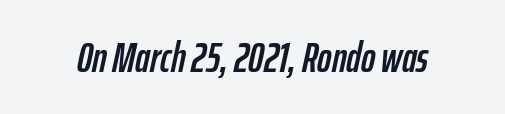
Q: Is the text italic (slanted)? A: Yes, it leans right by about 12 degrees.
Q: Is the text underlined? A: No.
Q: Is the spacing between letters normal or unusually wide? A: Normal.
Q: Width (condensed, normal, or wide)? A: Condensed.
Q: Stroke contrast? A: Low.
Q: x-height? A: Medium.
Q: Monospaced? A: No.
